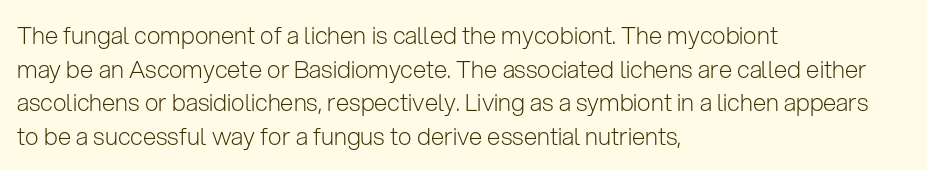
{"italic": "no", "bold": "no", "underline": "no", "align": "left", "line_spacing": "normal", "line_spacing_ratio": 1.4, "letter_spacing": "normal", "letter_spacing_em": 0.0, "glyph_px": 24}
